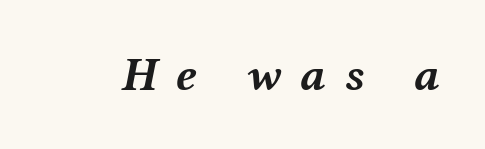
Q: Is the text bold? A: Yes.
Q: Is the text italic (slanted)? A: Yes, it leans right by about 12 degrees.
Q: Is the text underlined? A: No.
Q: Is the spacing between letters normal or unusually wide? A: Unusually wide.
Q: Width (condensed, normal, or wide)? A: Wide.
Q: Stroke contrast? A: Medium.
Q: x-height? A: Medium.
Q: Monospaced? A: No.
